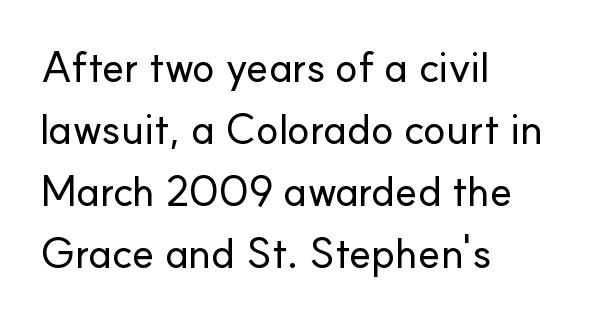
Q: Is the text italic (slanted)? A: No, it is upright.
Q: Is the typeface a serif or a sans-serif typeface? A: Sans-serif.
Q: Is the text underlined? A: No.
Q: How is the paragraph aligned? A: Left-aligned.
Q: Is the spacing between letters normal or unusually wide? A: Normal.
Q: Is the spacing between lines tight, normal or loose? A: Normal.
Q: Width (condensed, normal, or wide)? A: Normal.
Q: Stroke contrast? A: Low.
Q: x-height? A: Small.
Q: Monospaced? A: No.
